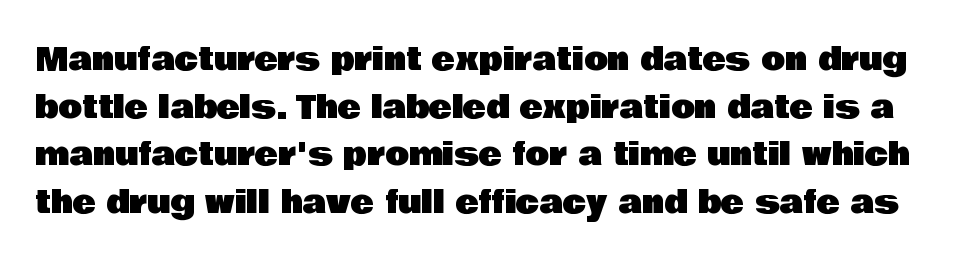
The image shows 31 px sans-serif type, upright; set normal line spacing (1.54x), normal letter spacing, not underlined; low stroke contrast and a large x-height.
